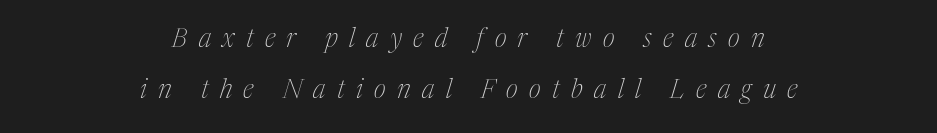
Q: Is the text bold? A: No.
Q: Is the text italic (slanted)? A: Yes, it leans right by about 17 degrees.
Q: Is the text underlined? A: No.
Q: How is the paragraph aligned? A: Centered.
Q: Is the spacing between letters normal or unusually wide? A: Unusually wide.
Q: Is the spacing between lines tight, normal or loose? A: Loose.
